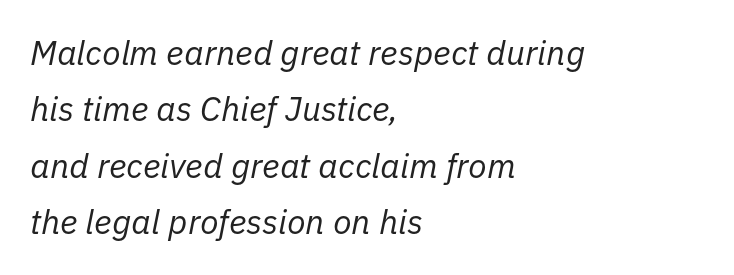
{"italic": "yes", "lean": "right", "slant_degrees": 11, "bold": "no", "weight": "regular", "width": "normal", "stroke_contrast": "low", "x_height": "medium", "monospaced": "no", "underline": "no", "align": "left", "line_spacing": "normal", "line_spacing_ratio": 1.66, "letter_spacing": "normal", "letter_spacing_em": 0.0, "glyph_px": 34}
